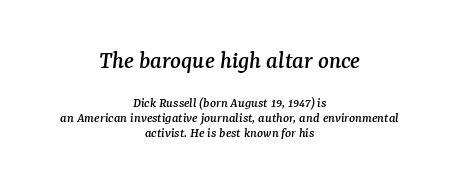
Q: Is the text italic (slanted)? A: Yes, it leans right by about 7 degrees.
Q: Is the text underlined? A: No.
Q: How is the paragraph aligned? A: Centered.
Q: Is the spacing between letters normal or unusually wide? A: Normal.
Q: Is the spacing between lines tight, normal or loose? A: Tight.
Q: Which block of text is set in a larger size, the first (top) or the second (bottom)? A: The first (top) one.
